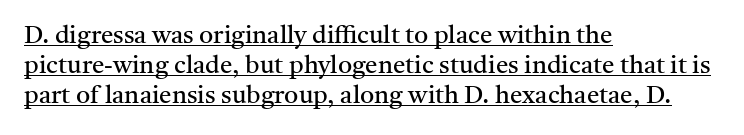
Q: Is the text bold? A: No.
Q: Is the text italic (slanted)? A: No, it is upright.
Q: Is the text underlined? A: Yes.
Q: How is the paragraph aligned? A: Left-aligned.
Q: Is the spacing between letters normal or unusually wide? A: Normal.
